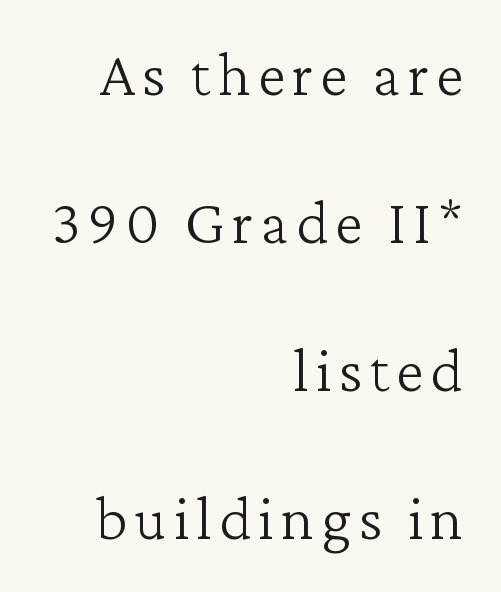
{"serif": "yes", "italic": "no", "bold": "no", "weight": "light", "width": "normal", "stroke_contrast": "low", "x_height": "medium", "monospaced": "no", "underline": "no", "align": "right", "line_spacing": "loose", "line_spacing_ratio": 2.35, "glyph_px": 63}
